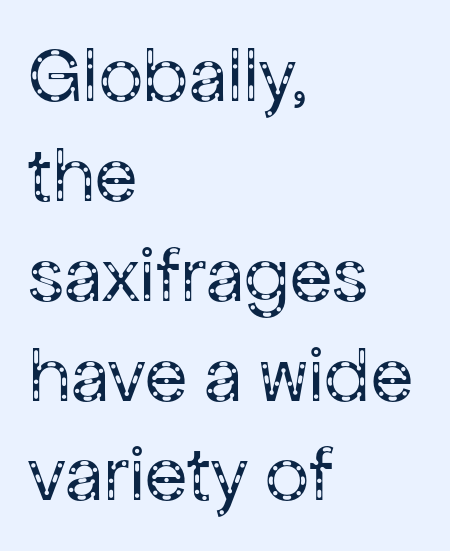
Q: Is the text bold? A: No.
Q: Is the text italic (slanted)? A: No, it is upright.
Q: Is the typeface a serif or a sans-serif typeface? A: Sans-serif.
Q: Is the text underlined? A: No.
Q: How is the paragraph aligned? A: Left-aligned.
Q: Is the spacing between letters normal or unusually wide? A: Normal.
Q: Is the spacing between lines tight, normal or loose? A: Normal.
Q: Width (condensed, normal, or wide)? A: Normal.
Q: Stroke contrast? A: Low.
Q: x-height? A: Medium.
Q: Monospaced? A: No.
